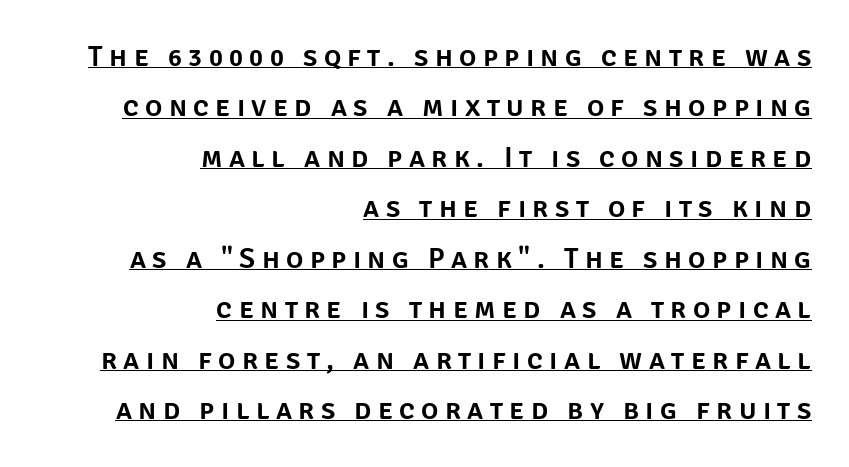
The image shows 29 px sans-serif type, upright; set right-aligned, line spacing 1.74x, unusually wide letter spacing (+0.22 em), underlined; low stroke contrast and a large x-height.
